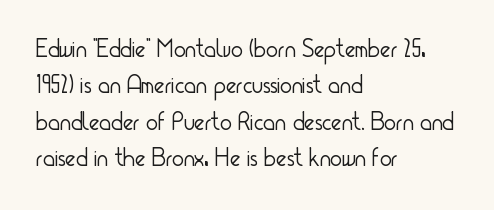
In terms of posture, this sample is upright. The passage shown has conventional tracking throughout. The zone under the glyphs is completely vacant. The lines are quadded left. These glyphs show unthickened strokes, regular width or finer. Rows of type keep a routine distance in the vertical direction.
